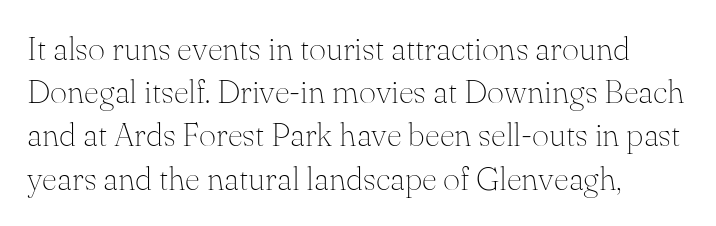
{"serif": "yes", "italic": "no", "bold": "no", "weight": "thin", "width": "normal", "stroke_contrast": "medium", "x_height": "small", "monospaced": "no", "underline": "no", "align": "left", "line_spacing": "normal", "line_spacing_ratio": 1.31, "letter_spacing": "normal", "letter_spacing_em": 0.0, "glyph_px": 33}
